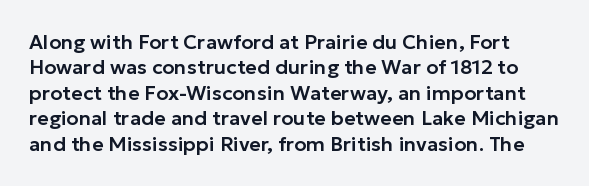
The strip under each line holds only bare page. Notice how descenders clear the ascenders below comfortably — that's standard leading. Nope, not italic — everything's standing straight. You could call the tracking neutral — neither tight nor loose.
